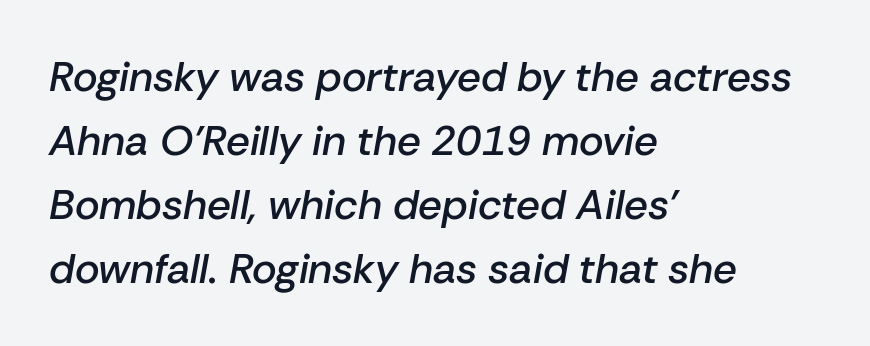
Q: Is the text bold? A: Semi-bold.
Q: Is the text italic (slanted)? A: Yes, it leans right by about 10 degrees.
Q: Is the text underlined? A: No.
Q: How is the paragraph aligned? A: Left-aligned.
Q: Is the spacing between letters normal or unusually wide? A: Normal.
Q: Is the spacing between lines tight, normal or loose? A: Normal.
Q: Width (condensed, normal, or wide)? A: Normal.
Q: Stroke contrast? A: Low.
Q: x-height? A: Medium.
Q: Monospaced? A: No.
